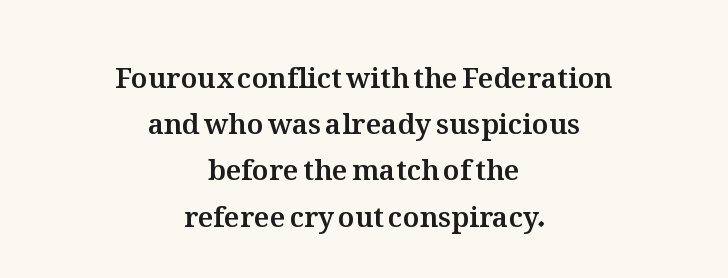
{"italic": "no", "width": "normal", "stroke_contrast": "medium", "x_height": "medium", "monospaced": "no", "underline": "no", "align": "center", "line_spacing": "normal", "line_spacing_ratio": 1.65, "letter_spacing": "normal", "letter_spacing_em": 0.0, "glyph_px": 28}
